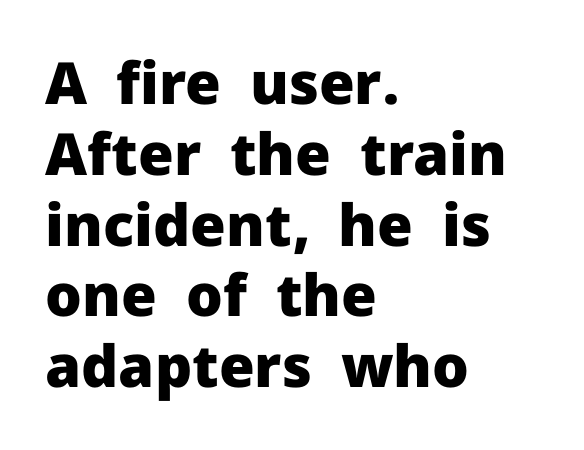
Bare-footed words on every line. Letterform terminals end flat and unadorned throughout the passage. Reading down the block, your eye returns to a fixed left position each line. These lines keep a tight, regular rhythm from letter to letter.
